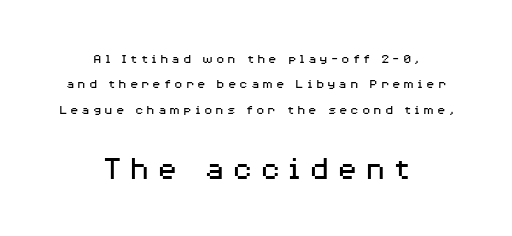
The image shows 34 px regular-weight, wide sans-serif type, upright; set centered, line spacing 1.82x, unusually wide letter spacing (+0.21 em), not underlined; the second (bottom) block is 2.43x larger; medium stroke contrast and a medium x-height.
